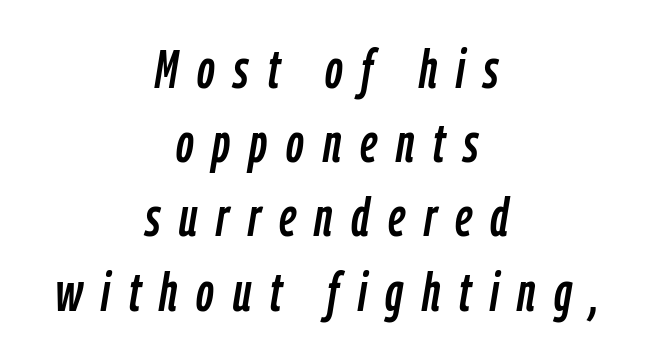
Q: Is the text italic (slanted)? A: Yes, it leans right by about 9 degrees.
Q: Is the text underlined? A: No.
Q: How is the paragraph aligned? A: Centered.
Q: Is the spacing between letters normal or unusually wide? A: Unusually wide.
Q: Is the spacing between lines tight, normal or loose? A: Normal.
Q: Width (condensed, normal, or wide)? A: Condensed.
Q: Stroke contrast? A: Low.
Q: x-height? A: Medium.
Q: Monospaced? A: No.
